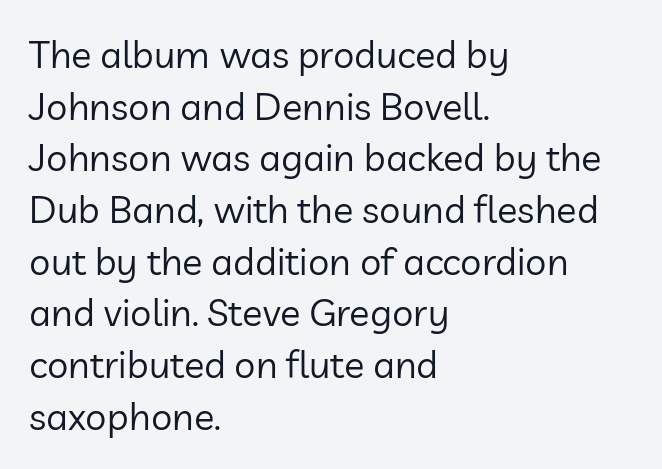
The image shows 38 px regular-weight sans-serif type, upright; set left-aligned, normal line spacing (1.36x), normal letter spacing, not underlined; low stroke contrast and a medium x-height.
